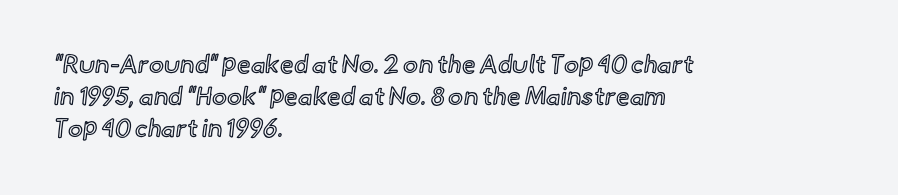
Q: Is the text italic (slanted)? A: Yes.
Q: Is the text underlined? A: No.
Q: How is the paragraph aligned? A: Left-aligned.
Q: Is the spacing between letters normal or unusually wide? A: Normal.
Q: Is the spacing between lines tight, normal or loose? A: Normal.
